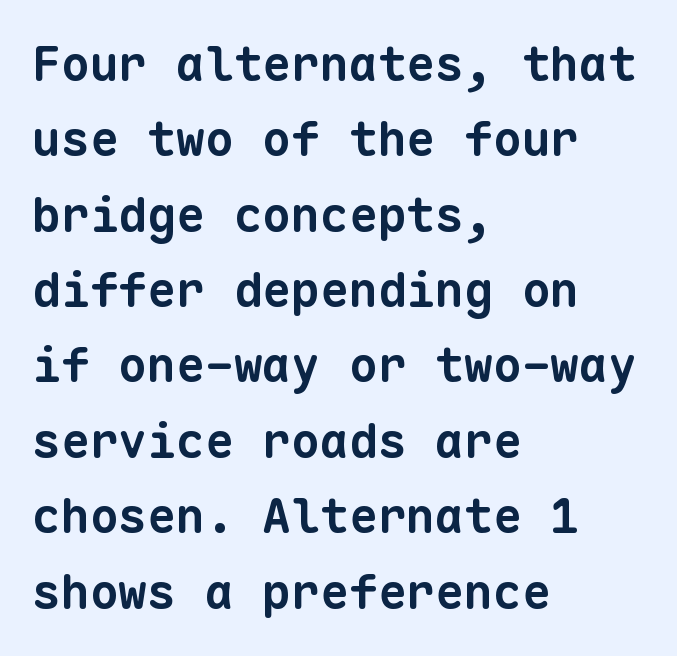
Between one letter and the next there's only the usual sliver of space. A typesetter would label this face a sans. You could count columns in this text — the font is strictly monospaced. The words here are not underlined.
